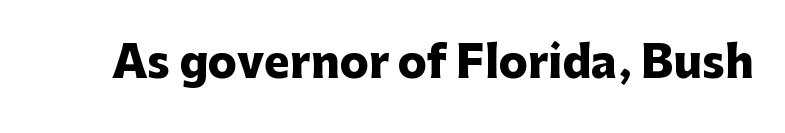
Q: Is the text bold? A: Yes.
Q: Is the text italic (slanted)? A: No, it is upright.
Q: Is the typeface a serif or a sans-serif typeface? A: Sans-serif.
Q: Is the text underlined? A: No.
Q: Is the spacing between letters normal or unusually wide? A: Normal.
Q: Width (condensed, normal, or wide)? A: Normal.
Q: Stroke contrast? A: Low.
Q: x-height? A: Medium.
Q: Monospaced? A: No.
